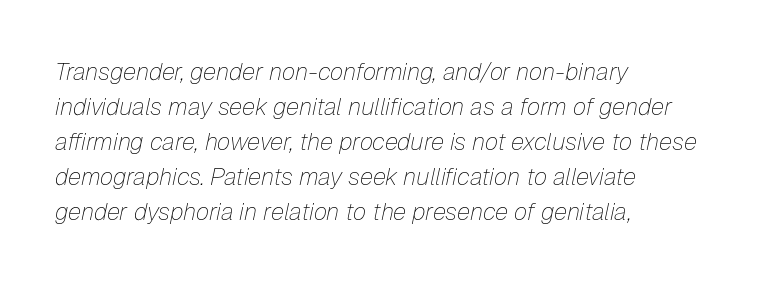
The image shows 24 px text type, italic (leaning right); set left-aligned, normal line spacing (1.46x), normal letter spacing, not underlined.
